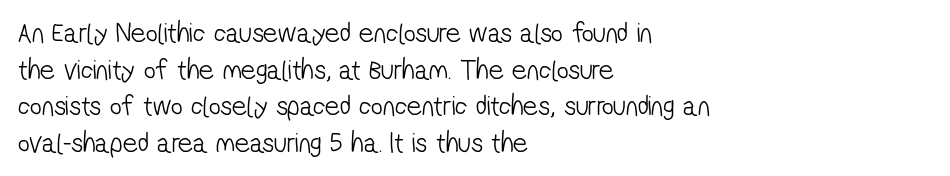
The image shows 29 px light, condensed sans-serif type; set left-aligned, normal line spacing (1.26x), normal letter spacing, not underlined; low stroke contrast and a medium x-height.
